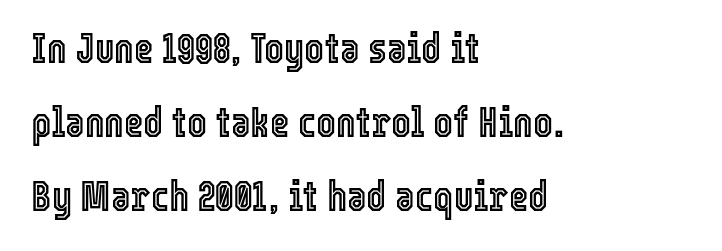
{"italic": "no", "width": "condensed", "x_height": "medium", "monospaced": "no", "underline": "no", "align": "left", "line_spacing_ratio": 1.76, "letter_spacing": "normal", "letter_spacing_em": 0.0, "glyph_px": 42}
